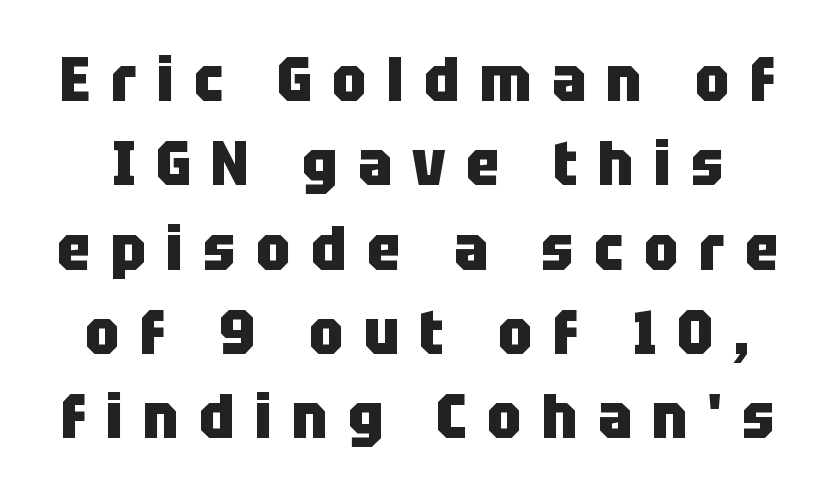
The image shows 62 px heavy, condensed sans-serif type, upright; set normal line spacing (1.36x), unusually wide letter spacing (+0.33 em), not underlined; low stroke contrast and a large x-height.
